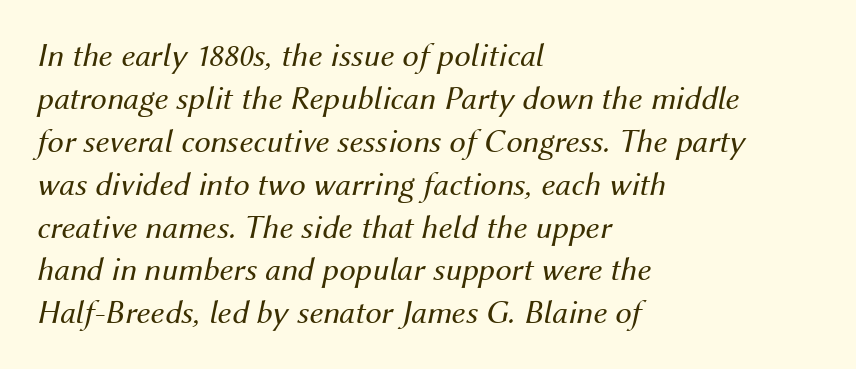
Whoever set this chose a conventional vertical rhythm. Letters rest on an invisible, unmarked baseline. The face used here is proportionally spaced, like ordinary book or web type. All the whitespace from short lines collects on the right. Stroke mass is kept to a normal reading level or below. Inter-character spacing is left at the font's built-in metrics.
